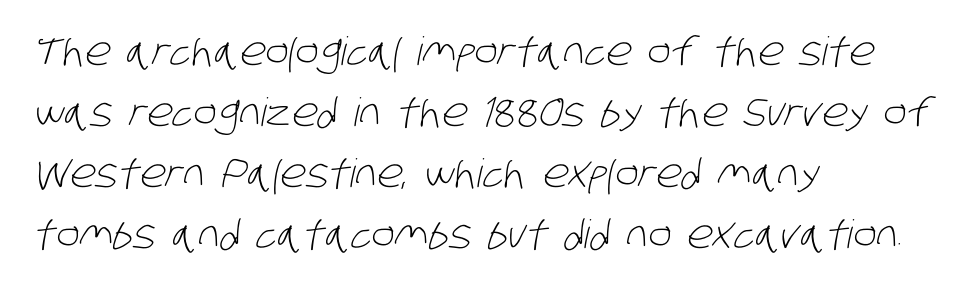
Q: Is the text bold? A: No.
Q: Is the typeface a serif or a sans-serif typeface? A: Sans-serif.
Q: Is the text underlined? A: No.
Q: How is the paragraph aligned? A: Left-aligned.
Q: Is the spacing between letters normal or unusually wide? A: Normal.
Q: Is the spacing between lines tight, normal or loose? A: Normal.
Q: Width (condensed, normal, or wide)? A: Condensed.
Q: Stroke contrast? A: Low.
Q: x-height? A: Large.
Q: Monospaced? A: No.
